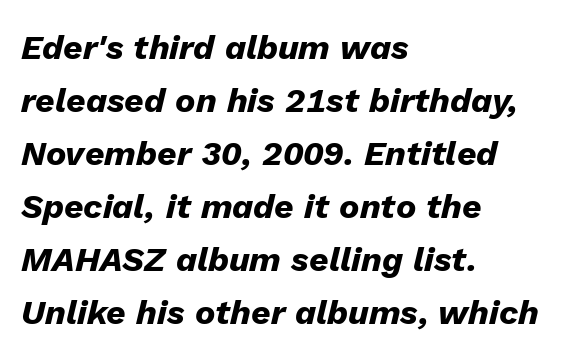
{"italic": "yes", "lean": "right", "slant_degrees": 13, "bold": "yes", "weight": "heavy", "width": "normal", "stroke_contrast": "low", "x_height": "medium", "monospaced": "no", "underline": "no", "align": "left", "line_spacing": "normal", "line_spacing_ratio": 1.56, "letter_spacing": "normal", "letter_spacing_em": 0.0, "glyph_px": 34}
